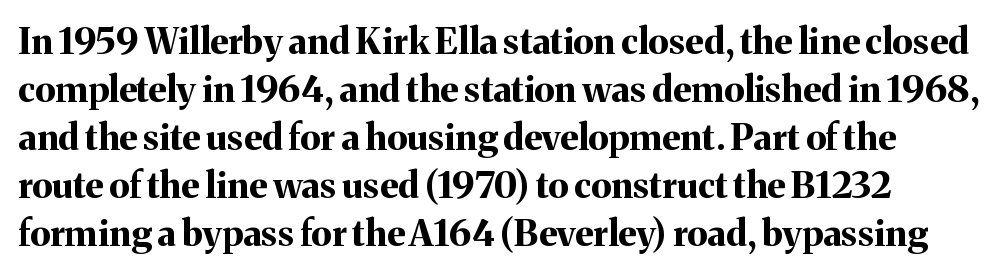
Q: Is the text bold? A: Yes.
Q: Is the text italic (slanted)? A: No, it is upright.
Q: Is the typeface a serif or a sans-serif typeface? A: Serif.
Q: Is the text underlined? A: No.
Q: Is the spacing between letters normal or unusually wide? A: Normal.
Q: Is the spacing between lines tight, normal or loose? A: Normal.
Q: Width (condensed, normal, or wide)? A: Normal.
Q: Stroke contrast? A: Medium.
Q: x-height? A: Medium.
Q: Monospaced? A: No.
